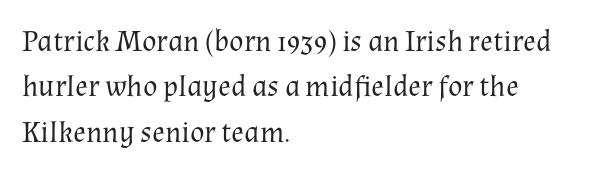
The image shows 30 px regular-weight serif type, upright; set left-aligned, normal line spacing (1.51x), normal letter spacing, not underlined; medium stroke contrast and a medium x-height.
